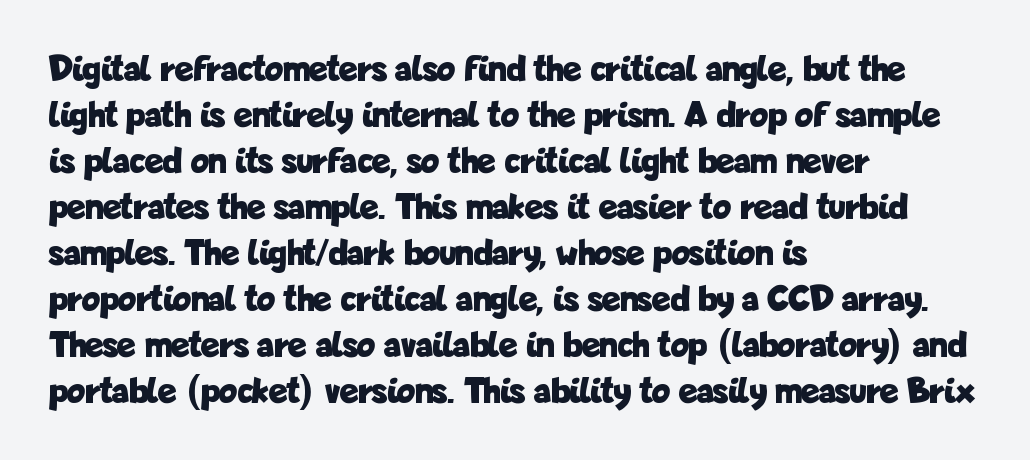
Honestly, there is no underline to notice here at all. This is sans-serif lettering, the kind often seen on screens and signage. The glyphs have the mass of a bold cut. The lettering stays uniformly vertical, giving the passage a roman look.
